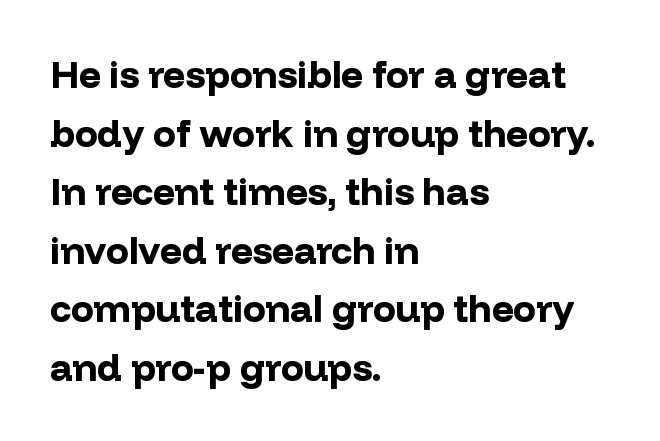
Q: Is the text bold? A: Yes.
Q: Is the text italic (slanted)? A: No, it is upright.
Q: Is the typeface a serif or a sans-serif typeface? A: Sans-serif.
Q: Is the text underlined? A: No.
Q: How is the paragraph aligned? A: Left-aligned.
Q: Is the spacing between letters normal or unusually wide? A: Normal.
Q: Is the spacing between lines tight, normal or loose? A: Normal.
Q: Width (condensed, normal, or wide)? A: Normal.
Q: Stroke contrast? A: Low.
Q: x-height? A: Medium.
Q: Monospaced? A: No.
